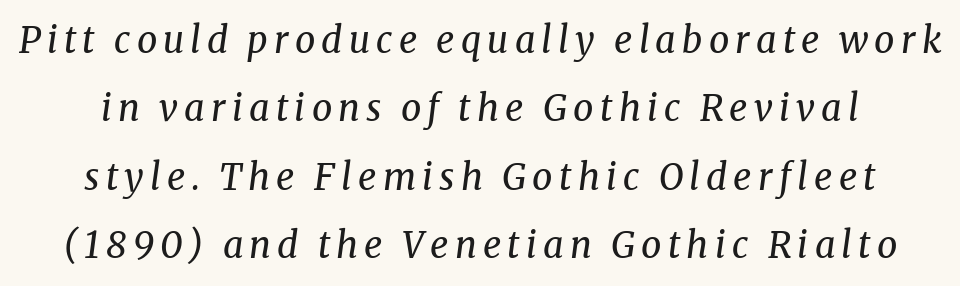
Q: Is the text bold? A: No.
Q: Is the text italic (slanted)? A: Yes, it leans right by about 8 degrees.
Q: Is the typeface a serif or a sans-serif typeface? A: Serif.
Q: Is the text underlined? A: No.
Q: Is the spacing between lines tight, normal or loose? A: Loose.
Q: Width (condensed, normal, or wide)? A: Normal.
Q: Stroke contrast? A: Medium.
Q: x-height? A: Medium.
Q: Monospaced? A: No.
